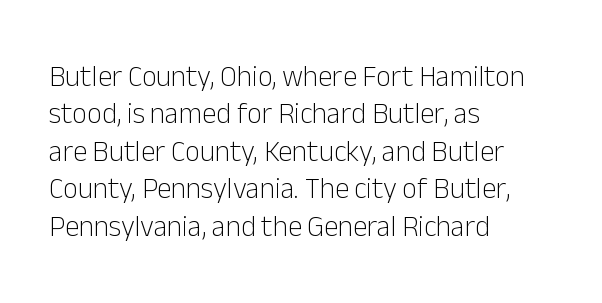
The type is set solid horizontally, with unmodified tracking. Check where the strokes stop: nothing finishes them off — pure sans. Looks like regular typesetting: each glyph gets only the width it needs. The area under the type is left untouched.
